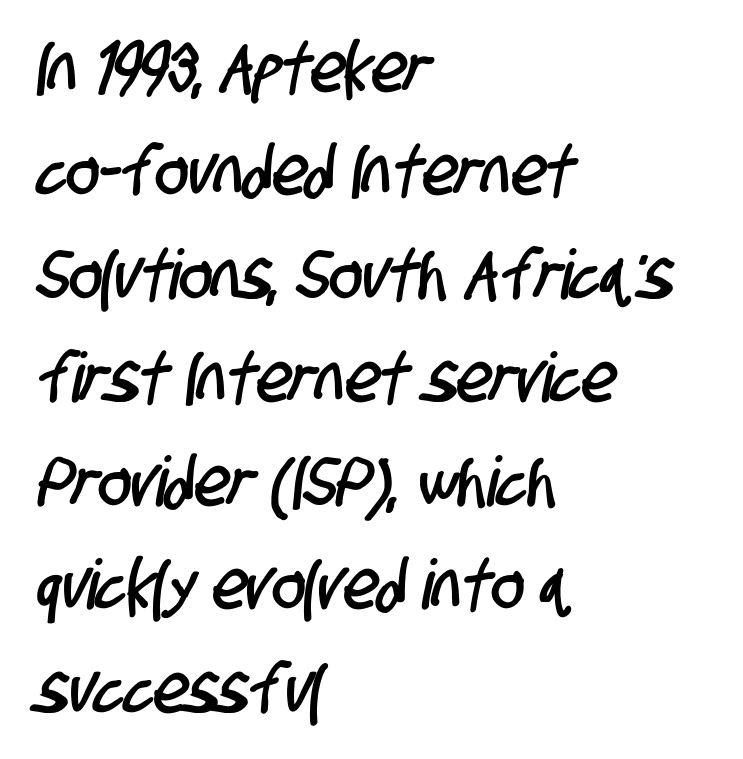
Q: Is the typeface a serif or a sans-serif typeface? A: Sans-serif.
Q: Is the text underlined? A: No.
Q: How is the paragraph aligned? A: Left-aligned.
Q: Is the spacing between letters normal or unusually wide? A: Normal.
Q: Is the spacing between lines tight, normal or loose? A: Normal.
Q: Width (condensed, normal, or wide)? A: Condensed.
Q: Stroke contrast? A: Low.
Q: x-height? A: Large.
Q: Monospaced? A: No.
